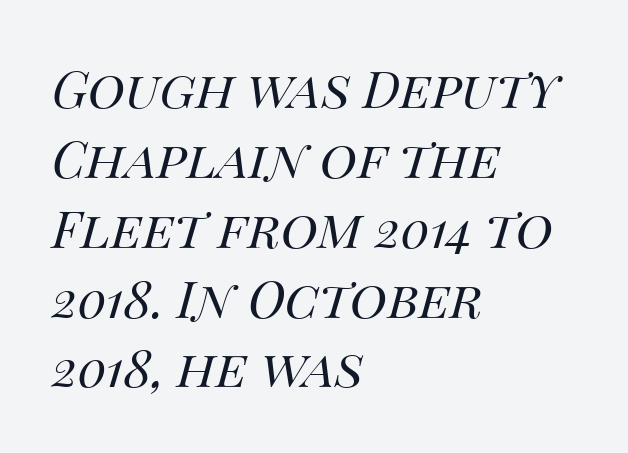
{"italic": "yes", "lean": "right", "slant_degrees": 14, "bold": "no", "weight": "regular", "width": "normal", "stroke_contrast": "medium", "x_height": "large", "monospaced": "no", "underline": "no", "align": "left", "line_spacing": "normal", "line_spacing_ratio": 1.37, "letter_spacing": "normal", "letter_spacing_em": 0.0, "glyph_px": 51}
